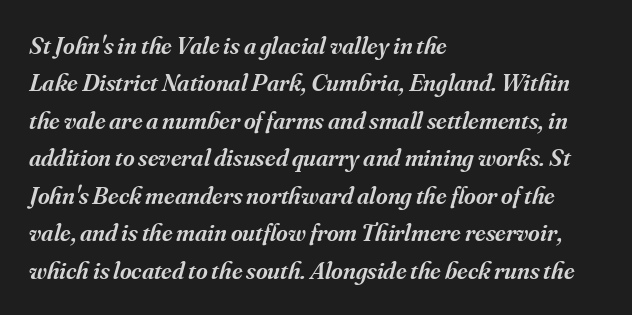
The image shows 25 px text type, italic (leaning right); set left-aligned, normal line spacing (1.5x), normal letter spacing, not underlined.
